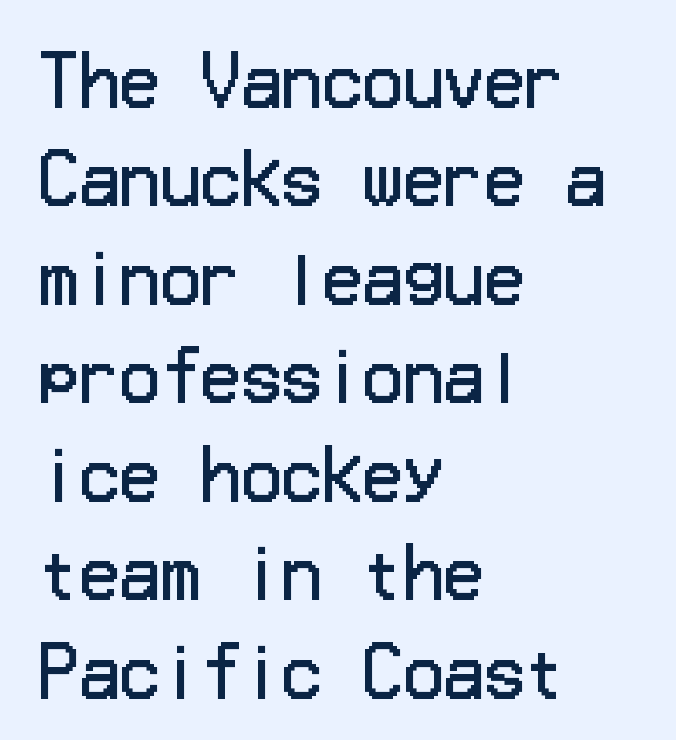
Q: Is the text bold? A: No.
Q: Is the text italic (slanted)? A: No, it is upright.
Q: Is the typeface a serif or a sans-serif typeface? A: Sans-serif.
Q: Is the text underlined? A: No.
Q: How is the paragraph aligned? A: Left-aligned.
Q: Is the spacing between letters normal or unusually wide? A: Normal.
Q: Is the spacing between lines tight, normal or loose? A: Normal.
Q: Width (condensed, normal, or wide)? A: Normal.
Q: Stroke contrast? A: Low.
Q: x-height? A: Medium.
